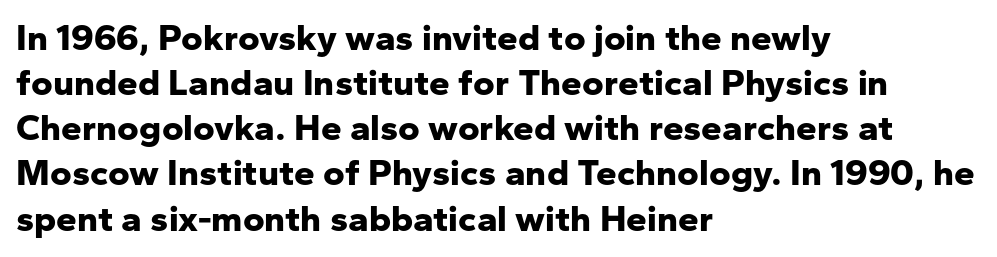
This rendering uses left alignment, leaving the right contour irregular. A typesetter would call this zero additional tracking. The letters stand upright; this is a roman face. Proportional: the letters do not fall into vertical columns.
